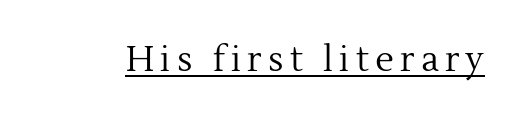
{"serif": "yes", "italic": "no", "bold": "no", "weight": "regular", "width": "normal", "x_height": "medium", "monospaced": "no", "underline": "yes", "glyph_px": 35}
